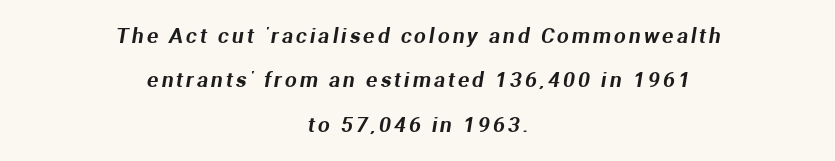
The image shows 21 px text type; set centered, loose line spacing (2.11x), not underlined.
